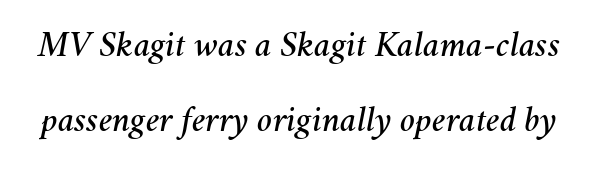
Q: Is the text italic (slanted)? A: Yes, it leans right by about 11 degrees.
Q: Is the text underlined? A: No.
Q: Is the spacing between letters normal or unusually wide? A: Normal.
Q: Is the spacing between lines tight, normal or loose? A: Loose.
Q: Width (condensed, normal, or wide)? A: Normal.
Q: Stroke contrast? A: Medium.
Q: x-height? A: Medium.
Q: Monospaced? A: No.
